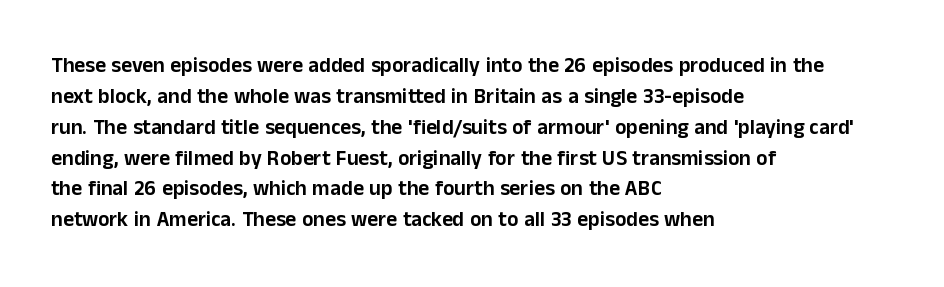
{"italic": "no", "underline": "no", "align": "left", "line_spacing": "normal", "line_spacing_ratio": 1.47, "letter_spacing": "normal", "letter_spacing_em": 0.0, "glyph_px": 21}
